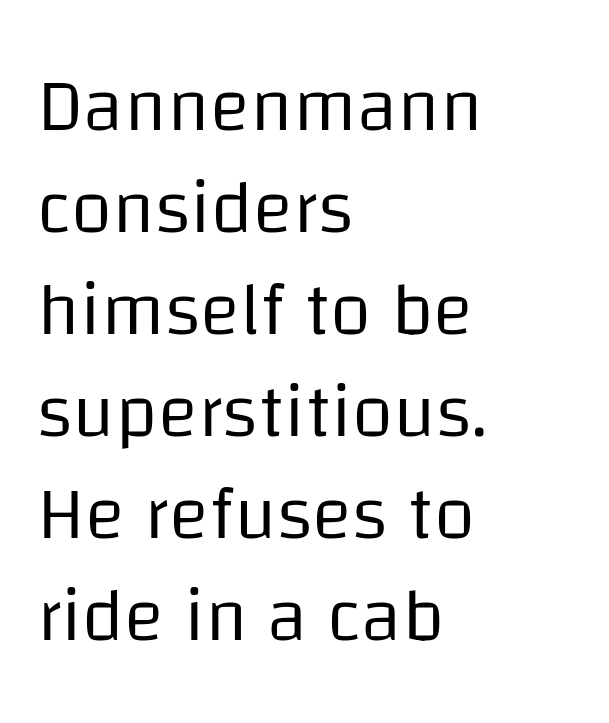
Q: Is the text bold? A: No.
Q: Is the text italic (slanted)? A: No, it is upright.
Q: Is the typeface a serif or a sans-serif typeface? A: Sans-serif.
Q: Is the text underlined? A: No.
Q: How is the paragraph aligned? A: Left-aligned.
Q: Is the spacing between letters normal or unusually wide? A: Normal.
Q: Is the spacing between lines tight, normal or loose? A: Normal.
Q: Width (condensed, normal, or wide)? A: Normal.
Q: Stroke contrast? A: Low.
Q: x-height? A: Large.
Q: Monospaced? A: No.
